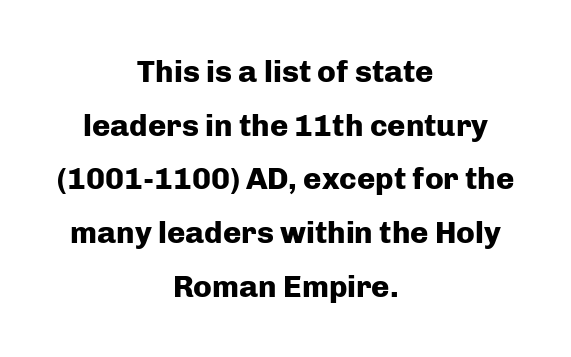
Q: Is the text bold? A: Yes.
Q: Is the text italic (slanted)? A: No, it is upright.
Q: Is the typeface a serif or a sans-serif typeface? A: Sans-serif.
Q: Is the text underlined? A: No.
Q: How is the paragraph aligned? A: Centered.
Q: Is the spacing between letters normal or unusually wide? A: Normal.
Q: Width (condensed, normal, or wide)? A: Normal.
Q: Stroke contrast? A: Low.
Q: x-height? A: Medium.
Q: Monospaced? A: No.
